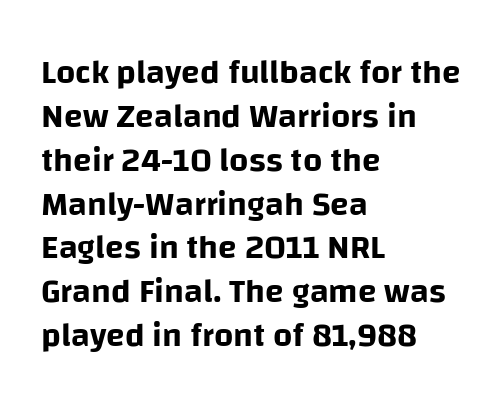
Whoever set this chose a conventional vertical rhythm. Descenders hang freely into open space. The rendering uses natural spacing where letterforms have individual widths. Classification — sans serif. Quick note: not italic, upright.
